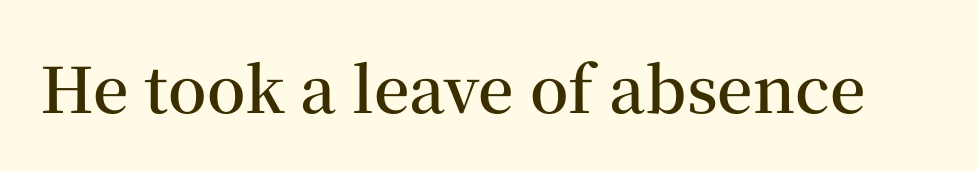
Q: Is the text bold? A: Semi-bold.
Q: Is the text italic (slanted)? A: No, it is upright.
Q: Is the typeface a serif or a sans-serif typeface? A: Serif.
Q: Is the text underlined? A: No.
Q: Is the spacing between letters normal or unusually wide? A: Normal.
Q: Width (condensed, normal, or wide)? A: Normal.
Q: Stroke contrast? A: Medium.
Q: x-height? A: Medium.
Q: Monospaced? A: No.
